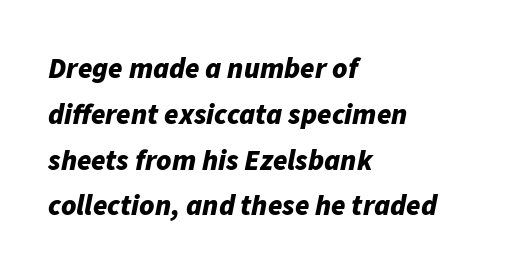
A clean baseline with only descenders dipping below it. Each glyph is drawn with heavy, bold strokes. You could call the tracking neutral — neither tight nor loose. These lines are rendered in a variable-pitch font.
